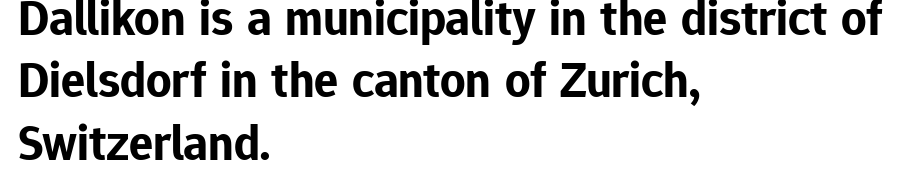
Is there much room between lines? A standard amount, neither cramped nor airy. Each line starts at the same left margin while the right side varies. Students, this is bold: see how much ink each stroke carries. Words float on clear page, feet unadorned. The face used here is proportionally spaced, like ordinary book or web type.
